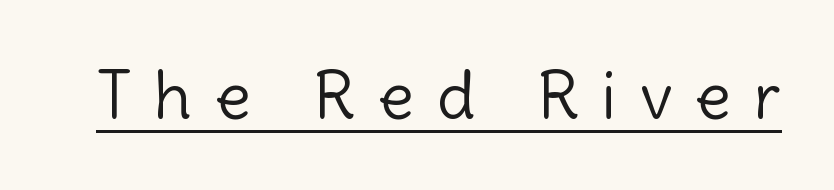
The image shows 66 px light sans-serif type, upright; set unusually wide letter spacing (+0.35 em), underlined; a medium x-height.
